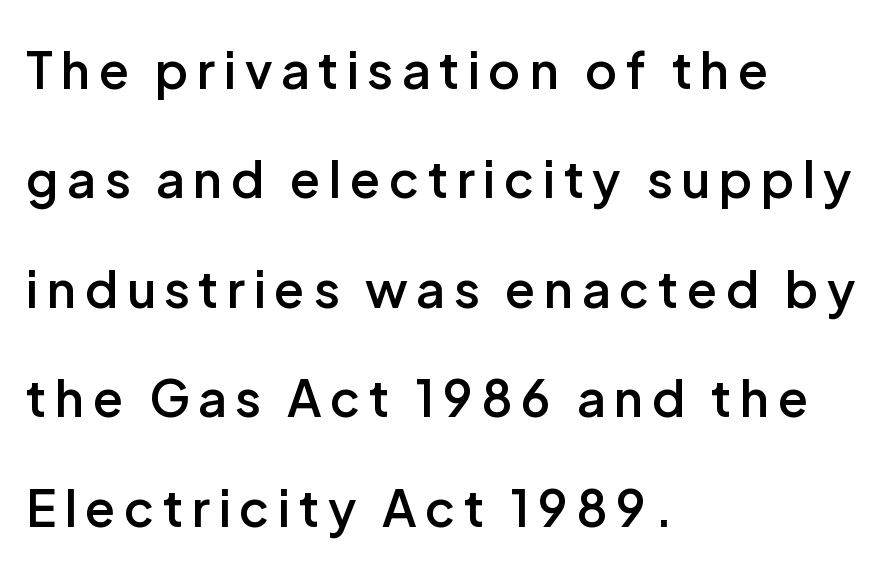
The image shows 50 px semibold sans-serif type, upright; set left-aligned, loose line spacing (2.19x), not underlined; low stroke contrast and a medium x-height.
